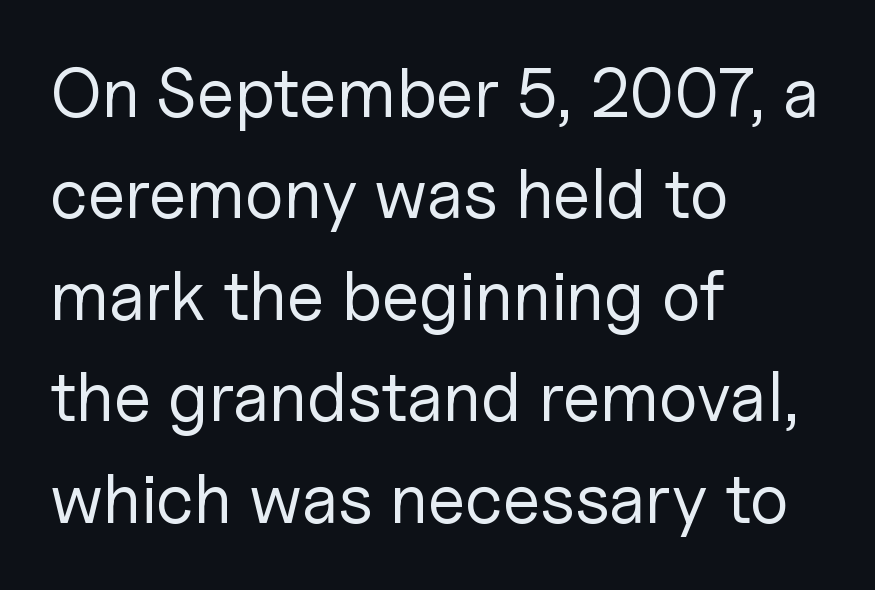
The image shows 69 px regular-weight sans-serif type, upright; set left-aligned, normal line spacing (1.47x), normal letter spacing, not underlined; low stroke contrast and a medium x-height.
